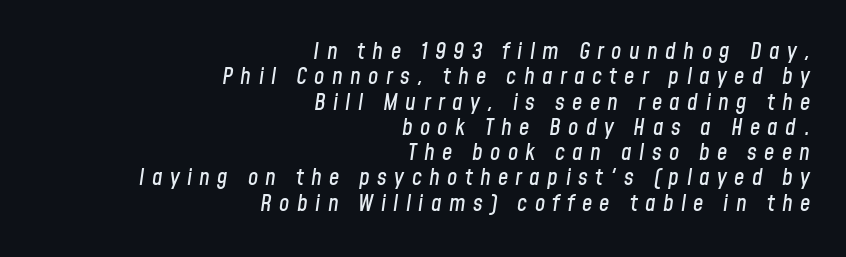
The image shows 23 px text type, italic (leaning right); set right-aligned, tight line spacing (1.1x), unusually wide letter spacing (+0.32 em), not underlined.
